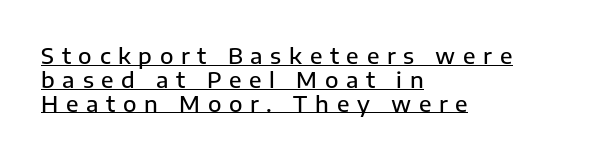
Q: Is the text bold? A: Semi-bold.
Q: Is the text italic (slanted)? A: No, it is upright.
Q: Is the text underlined? A: Yes.
Q: How is the paragraph aligned? A: Left-aligned.
Q: Is the spacing between letters normal or unusually wide? A: Unusually wide.
Q: Is the spacing between lines tight, normal or loose? A: Tight.
